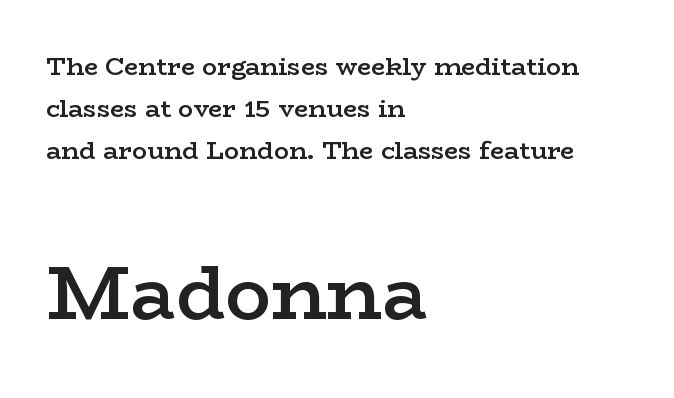
Q: Is the text bold? A: Semi-bold.
Q: Is the text italic (slanted)? A: No, it is upright.
Q: Is the typeface a serif or a sans-serif typeface? A: Serif.
Q: Is the text underlined? A: No.
Q: How is the paragraph aligned? A: Left-aligned.
Q: Is the spacing between letters normal or unusually wide? A: Normal.
Q: Is the spacing between lines tight, normal or loose? A: Normal.
Q: Which block of text is set in a larger size, the first (top) or the second (bottom)? A: The second (bottom) one.
Q: Width (condensed, normal, or wide)? A: Wide.
Q: Stroke contrast? A: Low.
Q: x-height? A: Medium.
Q: Monospaced? A: No.
